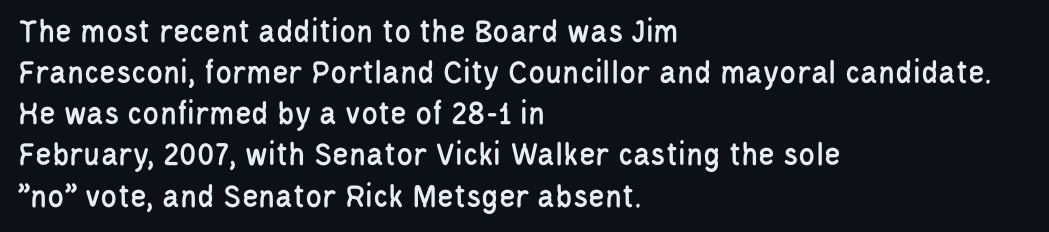
{"serif": "no", "italic": "no", "width": "condensed", "stroke_contrast": "low", "x_height": "large", "monospaced": "no", "underline": "no", "align": "left", "line_spacing_ratio": 1.21, "letter_spacing": "normal", "letter_spacing_em": 0.0, "glyph_px": 34}
